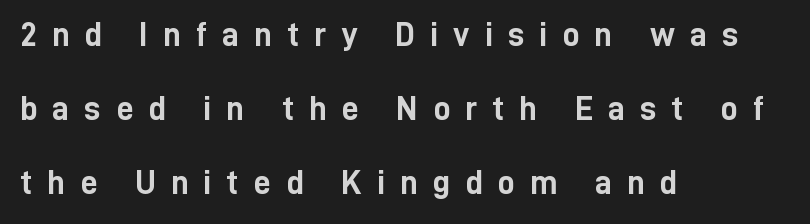
Each new line begins a long way beneath the previous one. The compositor pushed each line to the left boundary. This sample uses expanded letter spacing, leaving extra air between glyphs. Italic: no, the glyphs are upright roman. Notice how thick the strokes are: this is what a full bold looks like.
